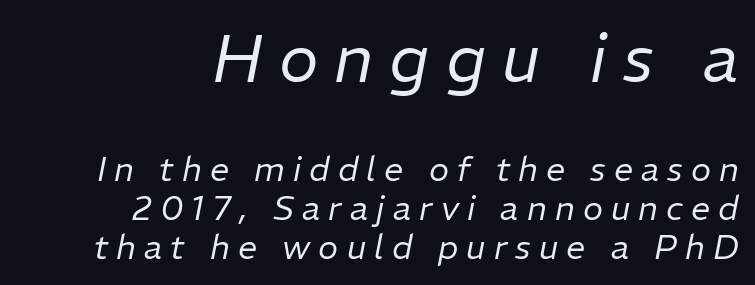
Q: Is the text bold? A: No.
Q: Is the text italic (slanted)? A: Yes, it leans right by about 11 degrees.
Q: Is the text underlined? A: No.
Q: How is the paragraph aligned? A: Right-aligned.
Q: Is the spacing between letters normal or unusually wide? A: Unusually wide.
Q: Is the spacing between lines tight, normal or loose? A: Tight.
Q: Which block of text is set in a larger size, the first (top) or the second (bottom)? A: The first (top) one.
Q: Width (condensed, normal, or wide)? A: Normal.
Q: Stroke contrast? A: Low.
Q: x-height? A: Medium.
Q: Monospaced? A: No.
